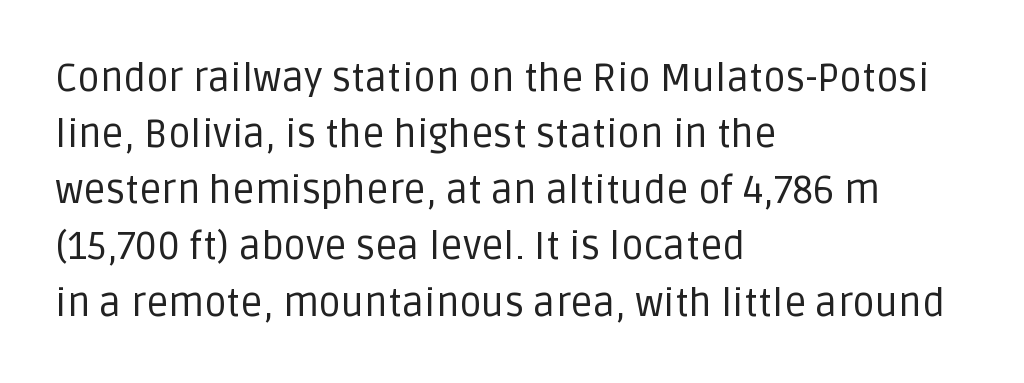
The passage shown stacks its lines at a standard gap. The horizontal fit of the characters is conventional and even. Here the designer chose a conventional face with non-uniform glyph widths. The weight tops out at a normal text grade. Posture: vertical.
